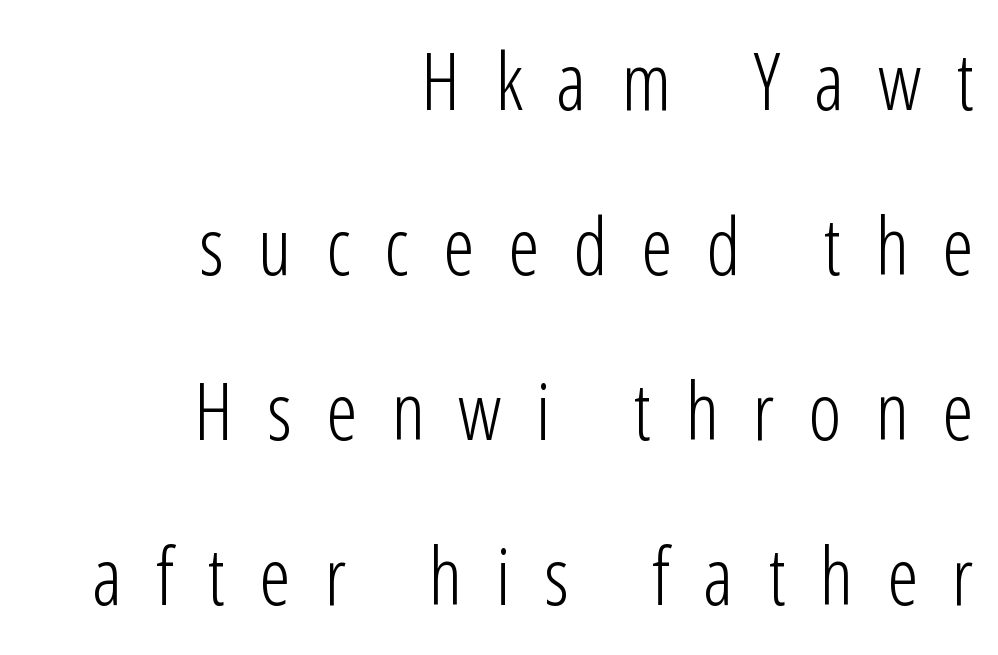
{"serif": "no", "italic": "no", "bold": "no", "weight": "light", "width": "condensed", "stroke_contrast": "low", "x_height": "medium", "monospaced": "no", "underline": "no", "align": "right", "line_spacing": "loose", "line_spacing_ratio": 2.09, "letter_spacing": "wide", "letter_spacing_em": 0.43, "glyph_px": 79}
